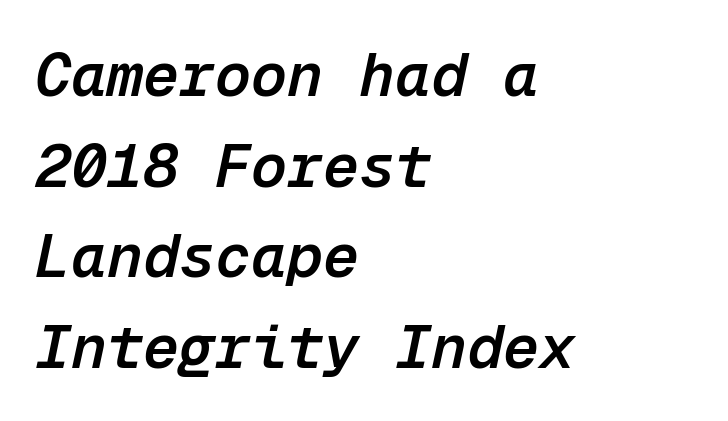
Weight check: semibold — heavier than regular, not quite bold. The passage shown leans; its letterforms are oblique. You could count columns in this text — the font is strictly monospaced. What stands out about the letter spacing? Nothing — it is the standard amount.
